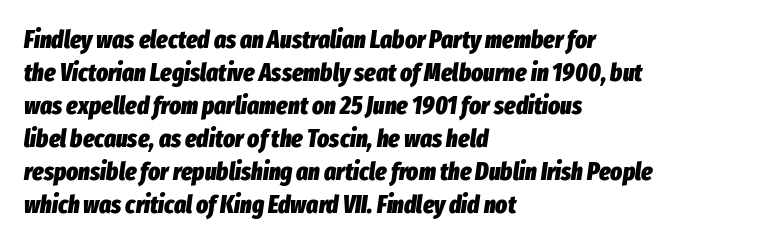
Words appear dense and cohesive because spacing is normal. Line starts are locked; line ends wander. These words are printed bold, with thick strokes throughout. Compared with typical paragraphs, the rows here are spaced about the same. The area under the type is left untouched.
